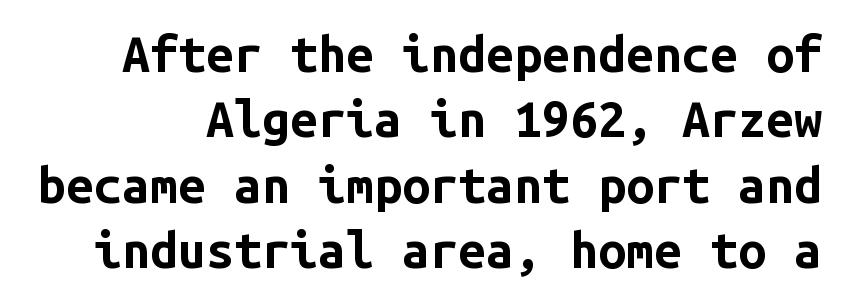
The foot of each line stays bare and open. The face used here is monospaced, like something from a code editor. As a designer I'd log this as weight 700, bold. Nope, no serifs anywhere on these letters. Rendered with straight, roman letterforms.
